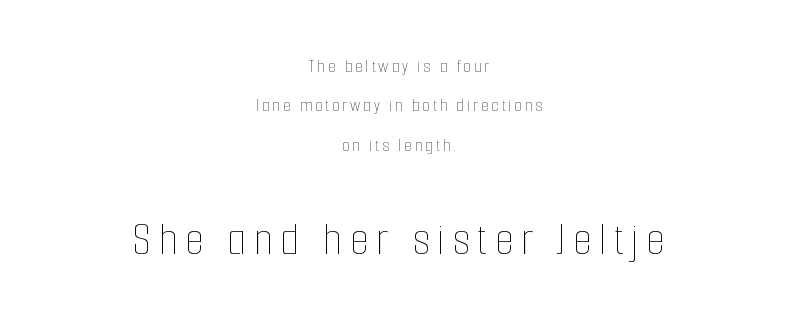
{"italic": "no", "bold": "no", "weight": "thin", "width": "condensed", "stroke_contrast": "low", "x_height": "medium", "monospaced": "no", "underline": "no", "align": "center", "line_spacing": "loose", "line_spacing_ratio": 2.07, "larger_block": "second", "size_ratio": 2.53, "glyph_px": 48}
